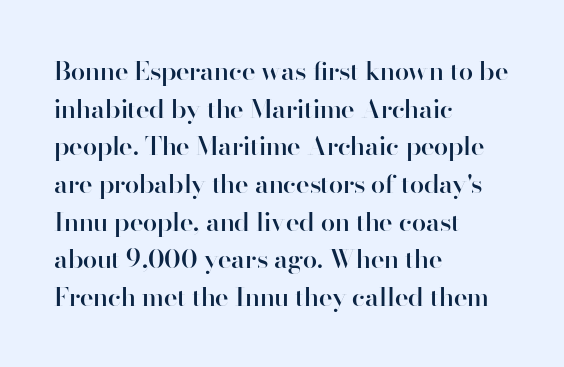
The image shows 26 px text type, upright; set left-aligned, normal line spacing (1.45x), normal letter spacing, not underlined.
